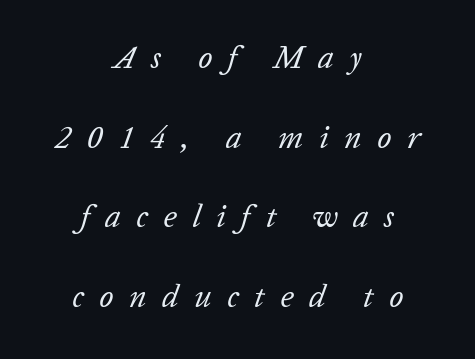
Characters are canted at an angle relative to the baseline's perpendicular. These glyphs show unthickened strokes, regular width or finer. The rendering inserts visible extra space after every character. Successive baselines arrive slowly, with a big drop between each. One-word summary of the alignment: center. Glance below the letters and you will spot only blank space.
